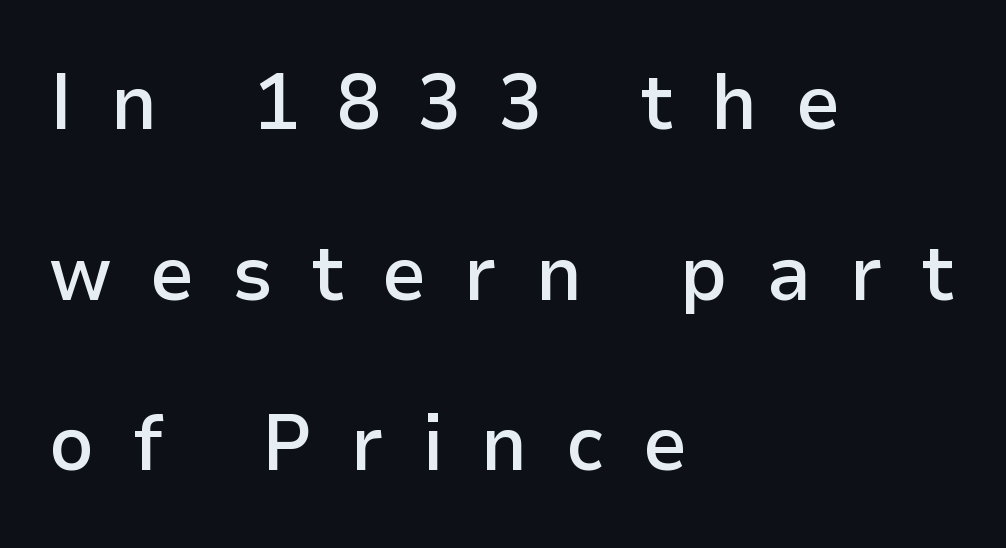
I'd call this a sans setting — the letters go barefoot. Notice how the passage keeps a crisp vertical edge on the left only. The glyphs have the mass of a demibold cut, below bold. What's the leading like? Stretched, with rows far apart. Type without underlining.
